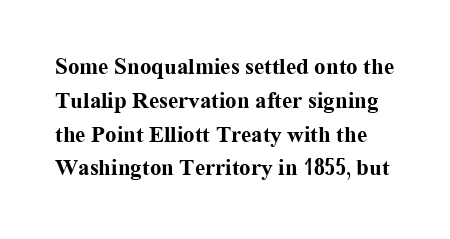
The image shows 23 px bold type, upright; set normal line spacing (1.47x), normal letter spacing, not underlined.
